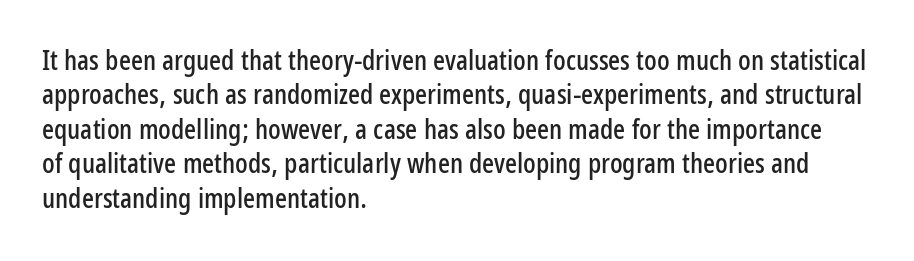
Q: Is the text italic (slanted)? A: No, it is upright.
Q: Is the typeface a serif or a sans-serif typeface? A: Sans-serif.
Q: Is the text underlined? A: No.
Q: How is the paragraph aligned? A: Left-aligned.
Q: Is the spacing between letters normal or unusually wide? A: Normal.
Q: Width (condensed, normal, or wide)? A: Condensed.
Q: Stroke contrast? A: Low.
Q: x-height? A: Medium.
Q: Monospaced? A: No.
